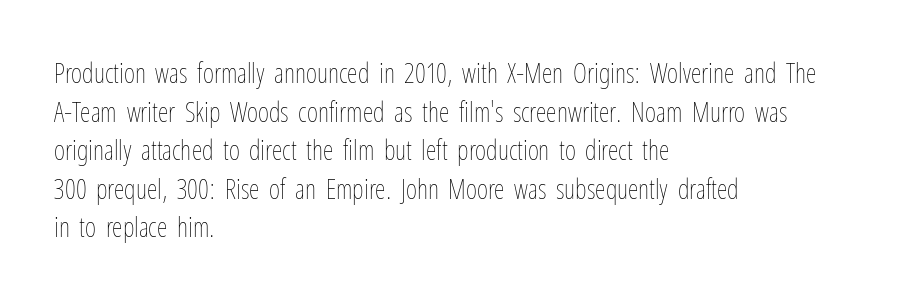
Q: Is the text bold? A: No.
Q: Is the text italic (slanted)? A: No, it is upright.
Q: Is the text underlined? A: No.
Q: How is the paragraph aligned? A: Left-aligned.
Q: Is the spacing between letters normal or unusually wide? A: Normal.
Q: Is the spacing between lines tight, normal or loose? A: Normal.
